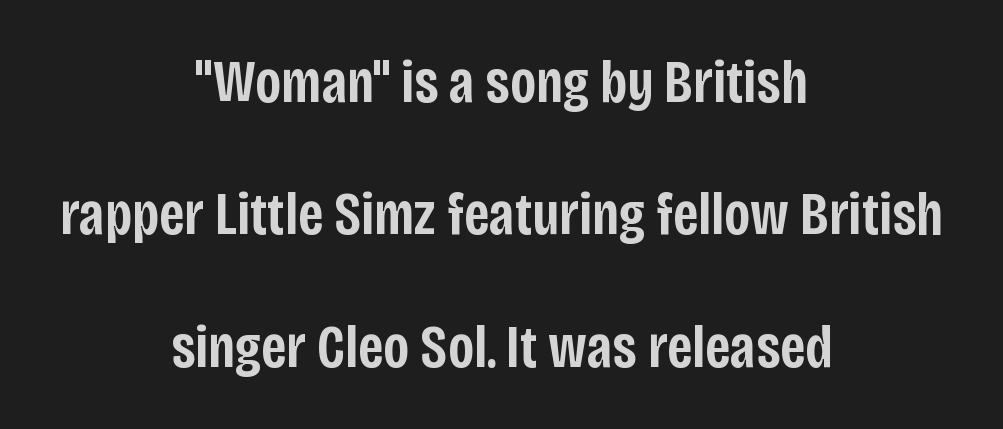
The image shows 61 px semibold, condensed sans-serif type, upright; set centered, loose line spacing (2.17x), normal letter spacing, not underlined; low stroke contrast and a large x-height.
